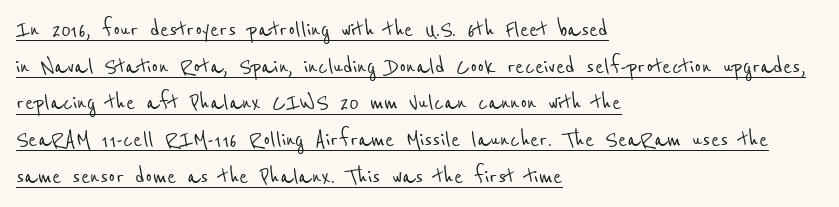
{"underline": "yes", "align": "left", "line_spacing": "normal", "line_spacing_ratio": 1.36, "letter_spacing": "normal", "letter_spacing_em": 0.0, "glyph_px": 27}
